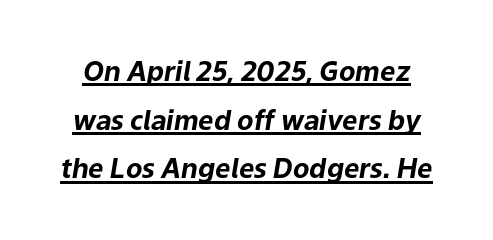
{"italic": "yes", "lean": "right", "slant_degrees": 9, "bold": "yes", "underline": "yes", "line_spacing_ratio": 1.8, "letter_spacing": "normal", "letter_spacing_em": 0.0, "glyph_px": 27}
